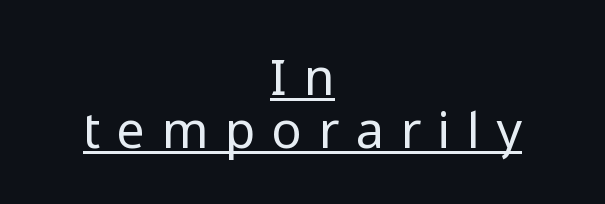
{"serif": "no", "italic": "no", "bold": "no", "weight": "regular", "width": "normal", "stroke_contrast": "low", "x_height": "medium", "monospaced": "no", "underline": "yes", "align": "center", "line_spacing": "tight", "line_spacing_ratio": 1.06, "letter_spacing": "wide", "letter_spacing_em": 0.35, "glyph_px": 50}
